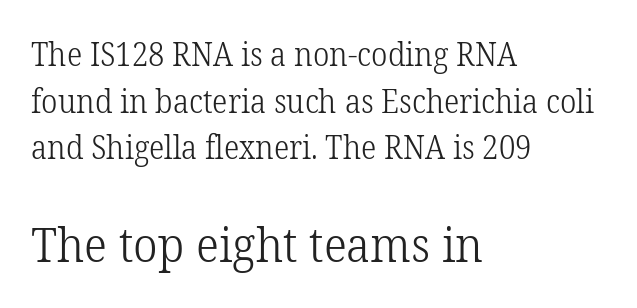
{"serif": "yes", "italic": "no", "bold": "no", "weight": "light", "width": "normal", "stroke_contrast": "low", "x_height": "medium", "monospaced": "no", "underline": "no", "align": "left", "line_spacing": "normal", "line_spacing_ratio": 1.46, "letter_spacing": "normal", "letter_spacing_em": 0.0, "larger_block": "second", "size_ratio": 1.5, "glyph_px": 48}
